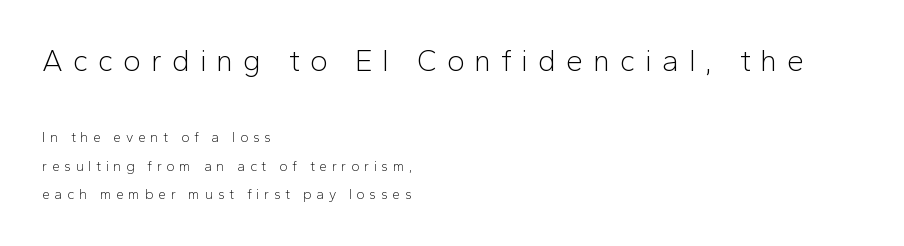
Letter spacing: wide. Size contrast runs from large at the top to small at the bottom. The typeface chosen for these lines omits serifs. The typeface has the unassuming heft of standard copy or less.
